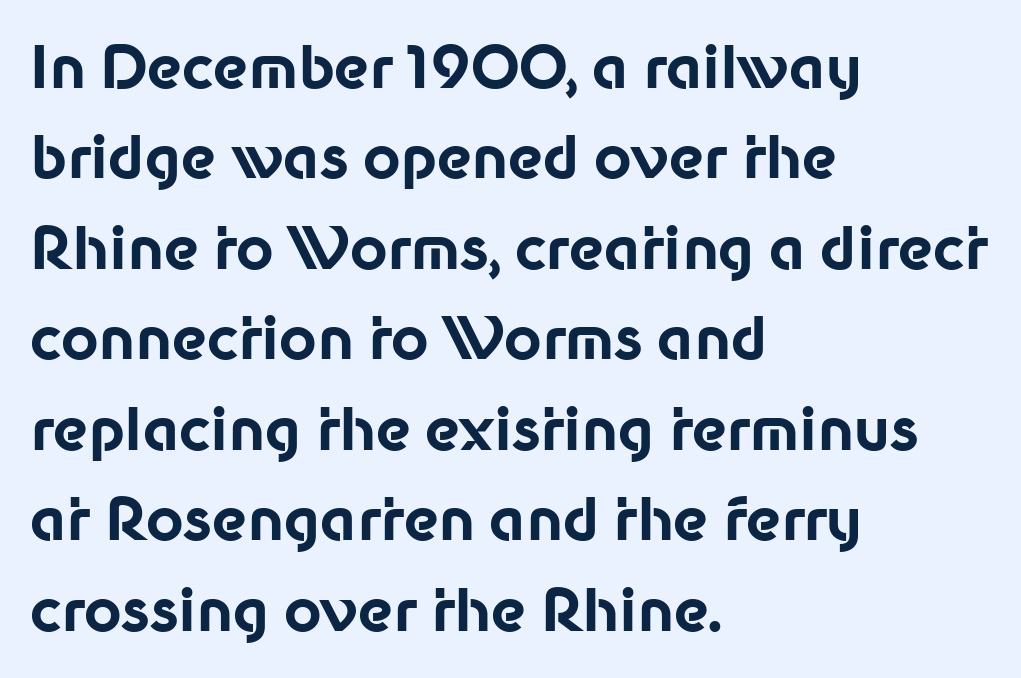
{"serif": "no", "italic": "no", "bold": "yes", "weight": "bold", "width": "normal", "stroke_contrast": "low", "x_height": "medium", "monospaced": "no", "underline": "no", "align": "left", "line_spacing": "normal", "line_spacing_ratio": 1.56, "letter_spacing": "normal", "letter_spacing_em": 0.0, "glyph_px": 58}
